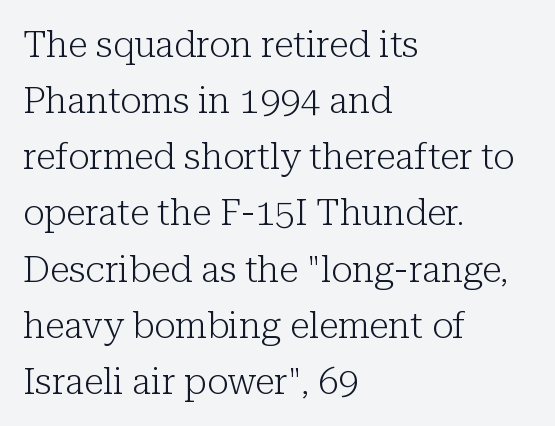
The image shows 36 px light serif type, upright; set left-aligned, normal line spacing (1.56x), normal letter spacing, not underlined; low stroke contrast and a medium x-height.
